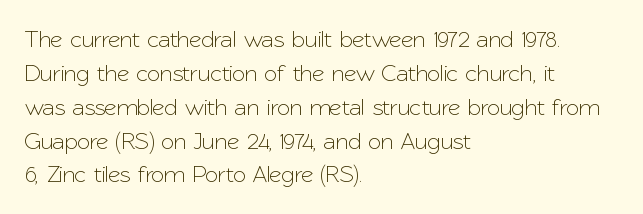
The image shows 24 px text type, upright; set left-aligned, normal line spacing (1.41x), normal letter spacing, not underlined.
